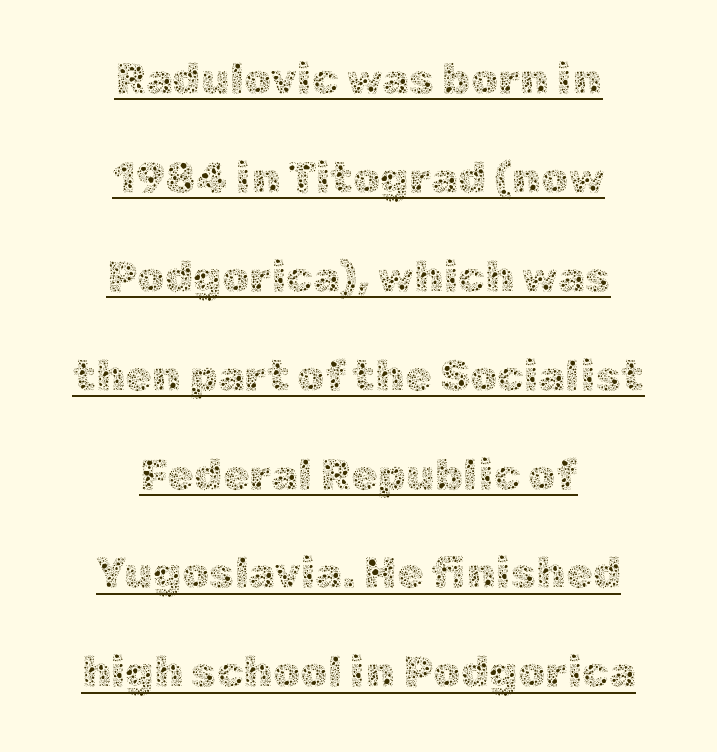
The image shows 43 px thin type, upright; set centered, loose line spacing (2.3x), normal letter spacing, underlined; a medium x-height.
